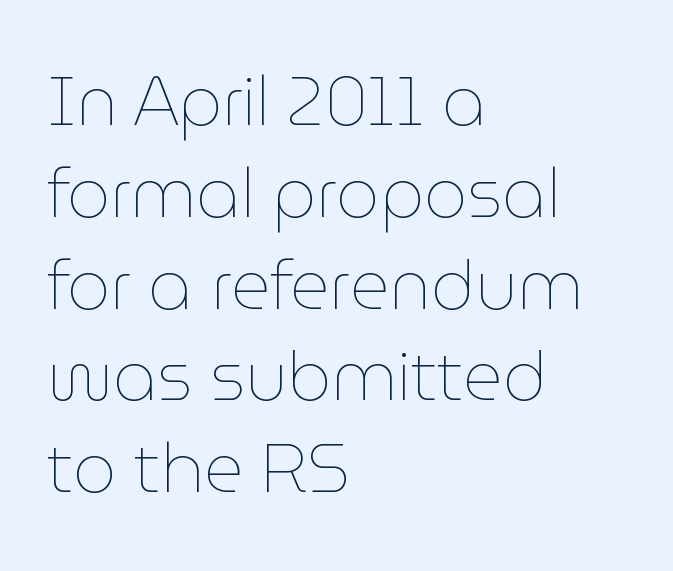
The image shows 68 px thin type, upright; set left-aligned, normal line spacing (1.35x), normal letter spacing, not underlined; low stroke contrast and a medium x-height.
